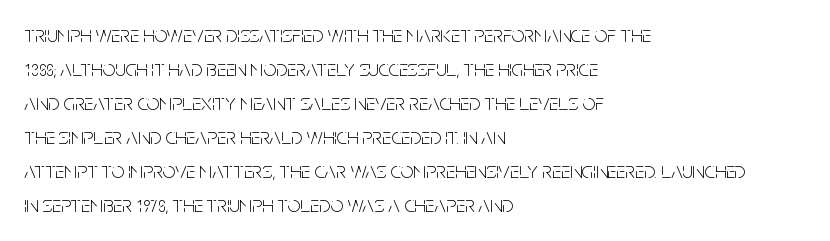
Q: Is the text bold? A: No.
Q: Is the text italic (slanted)? A: No, it is upright.
Q: Is the text underlined? A: No.
Q: How is the paragraph aligned? A: Left-aligned.
Q: Is the spacing between letters normal or unusually wide? A: Normal.
Q: Is the spacing between lines tight, normal or loose? A: Normal.
